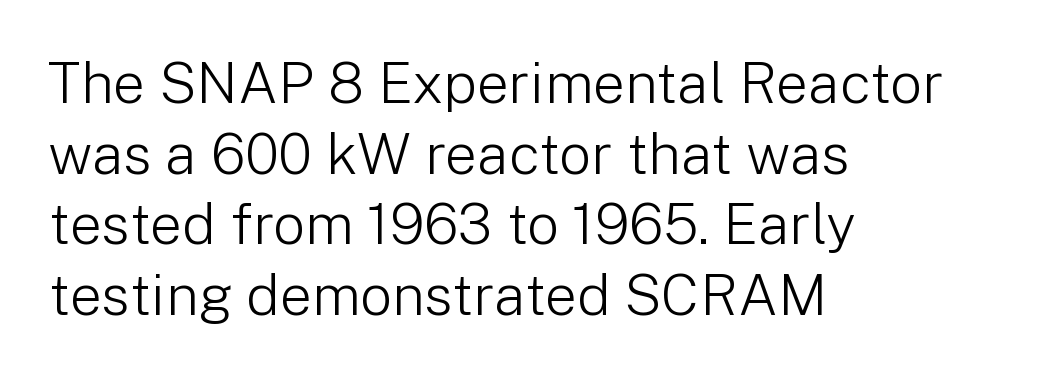
{"serif": "no", "italic": "no", "bold": "no", "weight": "light", "width": "normal", "stroke_contrast": "low", "x_height": "medium", "monospaced": "no", "underline": "no", "align": "left", "line_spacing_ratio": 1.24, "letter_spacing": "normal", "letter_spacing_em": 0.0, "glyph_px": 57}
